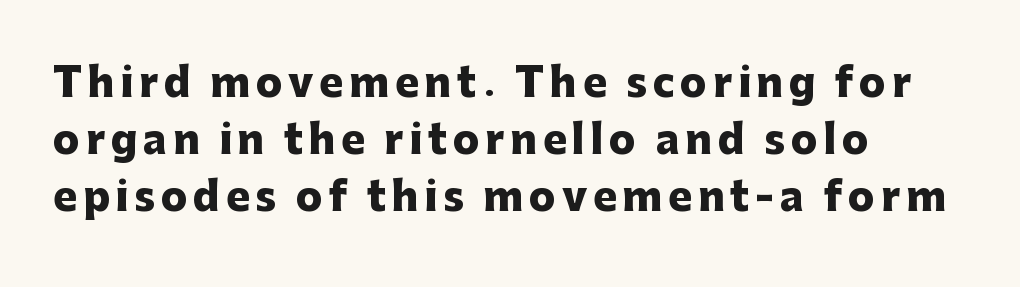
I'd describe the lettering as bold — thick and assertive. The letters advance in unequal steps, a hallmark of proportional type. How would I describe the line gaps? Plain and ordinary. Look at the bottom of the vertical strokes: they stop flat, with no serifs.
